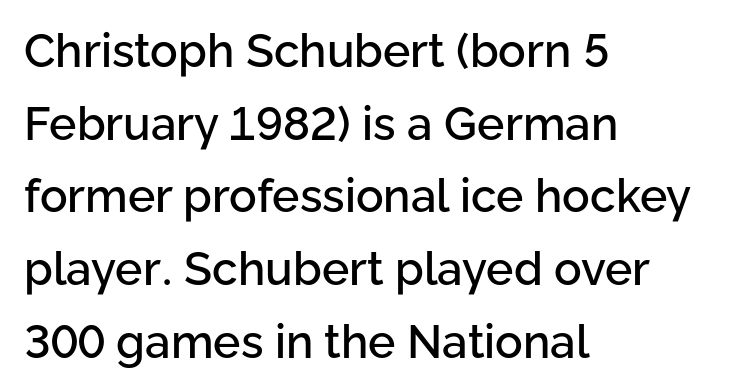
This rendering employs a face without finishing strokes, i.e., a sans-serif. Proportional: the letters do not fall into vertical columns. In terms of posture, this sample is upright. The specimen omits any rule beneath the text block's lines. Whoever set this chose a conventional vertical rhythm. The rendering keeps characters at their native spacing.
